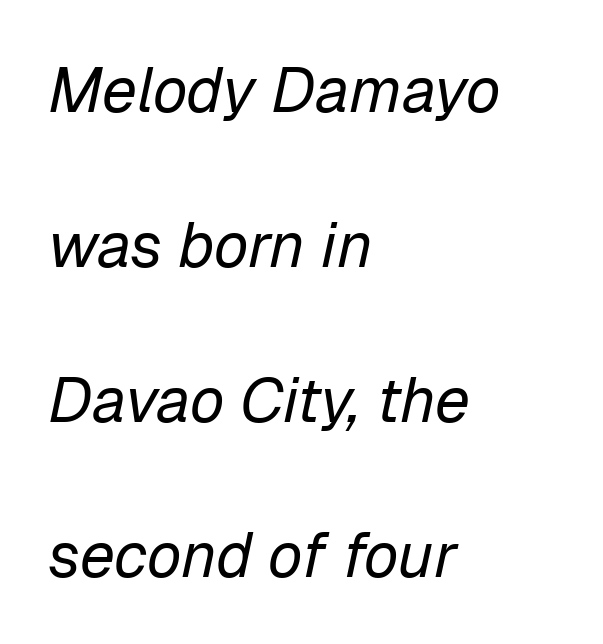
The image shows 63 px regular-weight type, italic (leaning right); set left-aligned, loose line spacing (2.46x), normal letter spacing, not underlined; low stroke contrast and a medium x-height.
